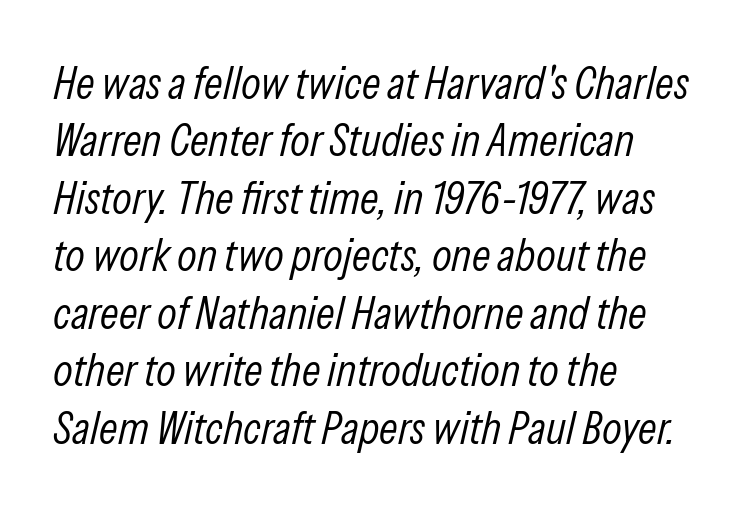
{"italic": "yes", "lean": "right", "slant_degrees": 13, "bold": "no", "weight": "light", "width": "condensed", "stroke_contrast": "low", "x_height": "medium", "monospaced": "no", "underline": "no", "align": "left", "line_spacing": "normal", "line_spacing_ratio": 1.25, "letter_spacing": "normal", "letter_spacing_em": 0.0, "glyph_px": 46}
